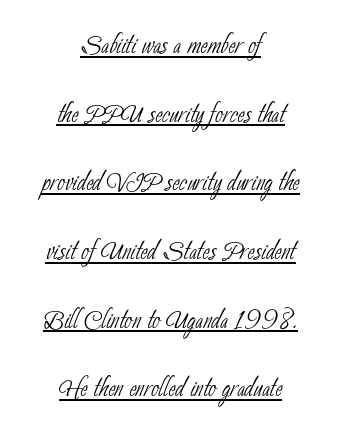
{"serif": "no", "bold": "no", "weight": "thin", "width": "condensed", "stroke_contrast": "low", "x_height": "small", "monospaced": "no", "underline": "yes", "align": "center", "line_spacing": "loose", "line_spacing_ratio": 2.02, "letter_spacing": "normal", "letter_spacing_em": 0.0, "glyph_px": 34}
